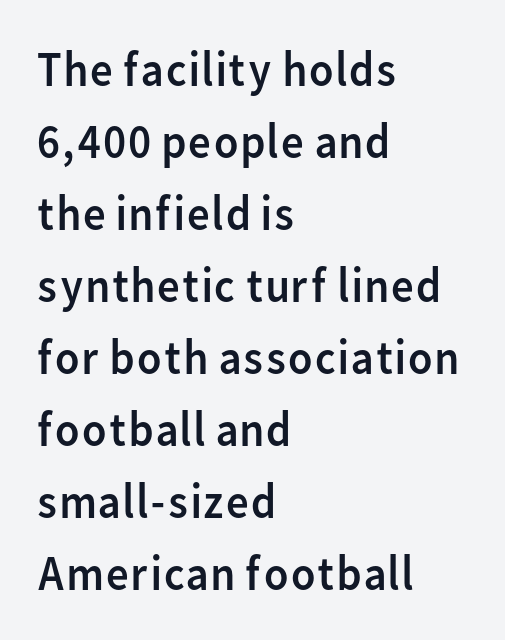
Bare-footed words on every line. A classic flush-left, rag-right setting is used for this passage. A typesetter would call this proportional, since set widths differ per character. Horizontal bands of white between lines are of average thickness. This rendering employs a face without finishing strokes, i.e., a sans-serif. Is this a heavy cut? Hardly; it is regular or lighter.
